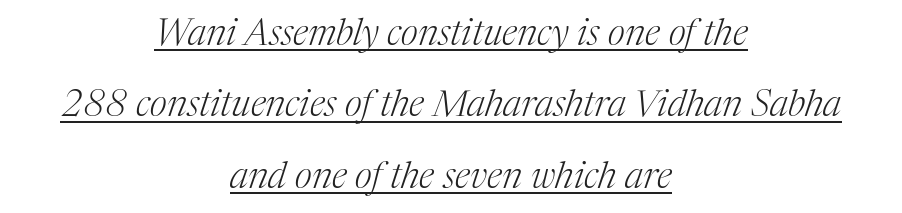
The image shows 37 px light serif type, italic (leaning right); set centered, loose line spacing (1.93x), normal letter spacing, underlined; medium stroke contrast and a medium x-height.
